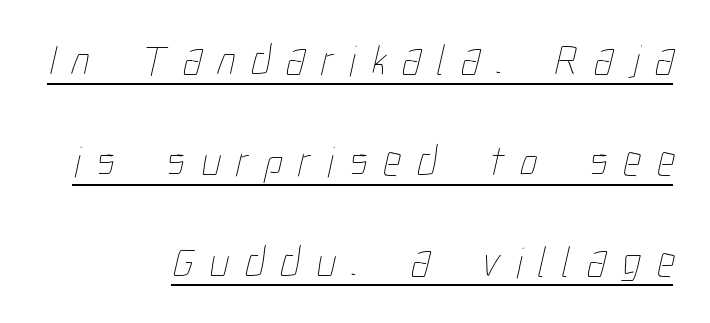
{"bold": "no", "weight": "thin", "width": "condensed", "stroke_contrast": "low", "x_height": "medium", "monospaced": "no", "underline": "yes", "align": "right", "line_spacing": "loose", "line_spacing_ratio": 2.29, "letter_spacing": "wide", "letter_spacing_em": 0.36, "glyph_px": 44}
